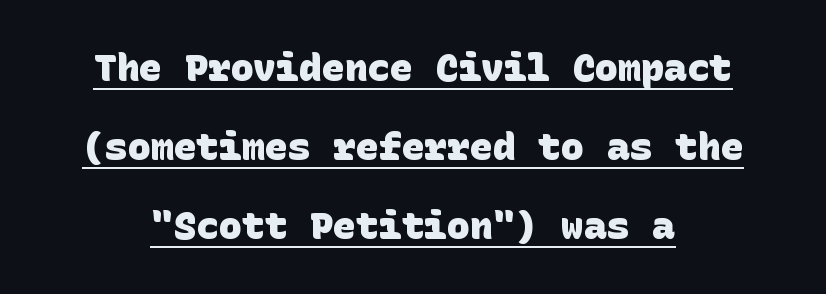
{"serif": "no", "bold": "yes", "weight": "heavy", "width": "normal", "stroke_contrast": "low", "x_height": "large", "underline": "yes", "align": "center", "line_spacing": "loose", "line_spacing_ratio": 2.08, "letter_spacing": "normal", "letter_spacing_em": 0.0, "glyph_px": 38}
